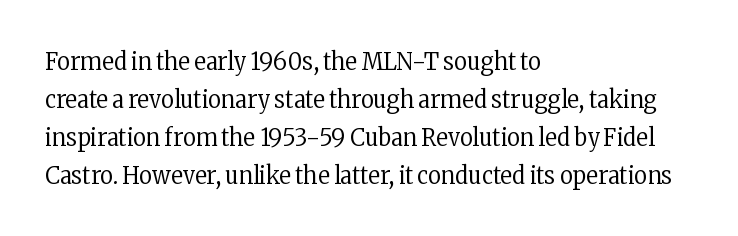
Q: Is the text bold? A: No.
Q: Is the text italic (slanted)? A: No, it is upright.
Q: Is the text underlined? A: No.
Q: How is the paragraph aligned? A: Left-aligned.
Q: Is the spacing between letters normal or unusually wide? A: Normal.
Q: Is the spacing between lines tight, normal or loose? A: Normal.
